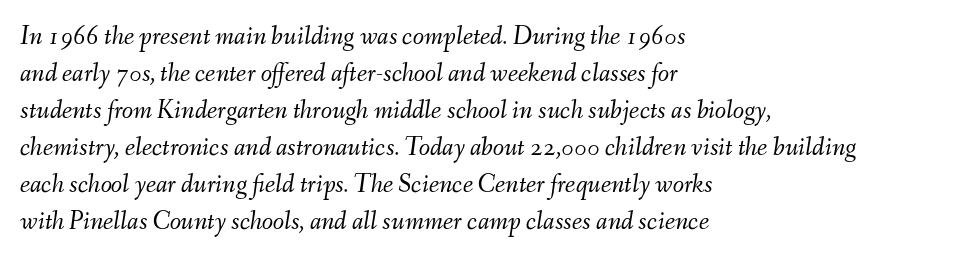
The image shows 26 px text type, italic (leaning right); set left-aligned, normal line spacing (1.42x), normal letter spacing, not underlined.
